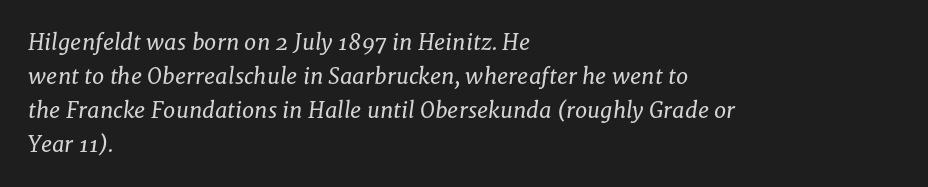
{"italic": "yes", "lean": "right", "slant_degrees": 8, "bold": "no", "underline": "no", "align": "left", "line_spacing": "normal", "line_spacing_ratio": 1.54, "letter_spacing": "normal", "letter_spacing_em": 0.0, "glyph_px": 22}
